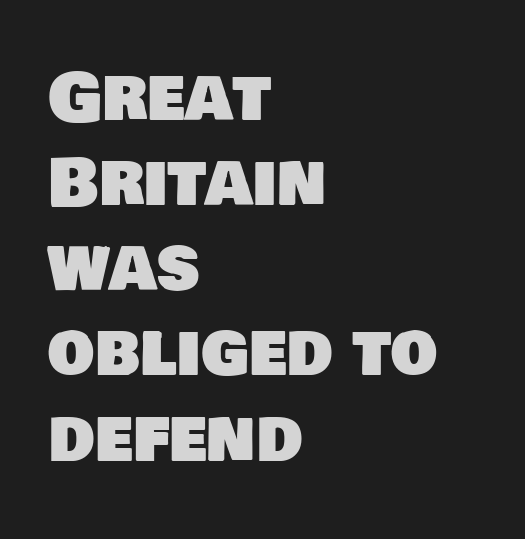
{"serif": "no", "width": "normal", "stroke_contrast": "low", "x_height": "large", "monospaced": "no", "underline": "no", "align": "left", "line_spacing": "normal", "line_spacing_ratio": 1.29, "letter_spacing": "normal", "letter_spacing_em": 0.0, "glyph_px": 66}
